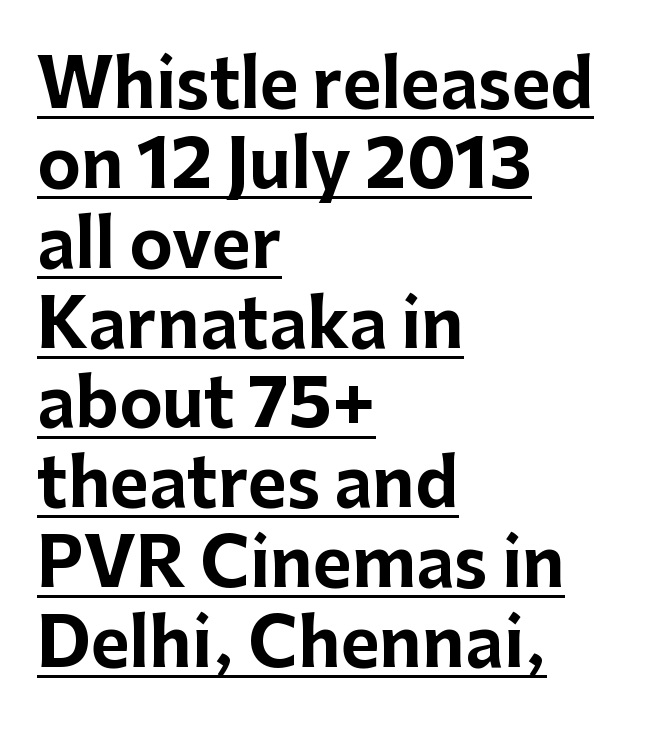
The image shows 66 px bold sans-serif type, upright; set left-aligned, line spacing 1.21x, normal letter spacing, underlined; low stroke contrast and a medium x-height.
